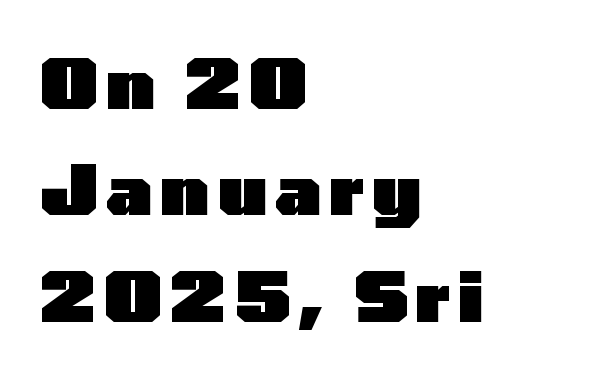
The glyphs have the mass of a bold cut. Rule under the text: the space is simply empty. You could not count columns in this text — the font is proportionally spaced. Leading matches the norm, producing a regular column. The typography opts for an upright posture over an oblique one. The typeface chosen for these lines omits serifs.
